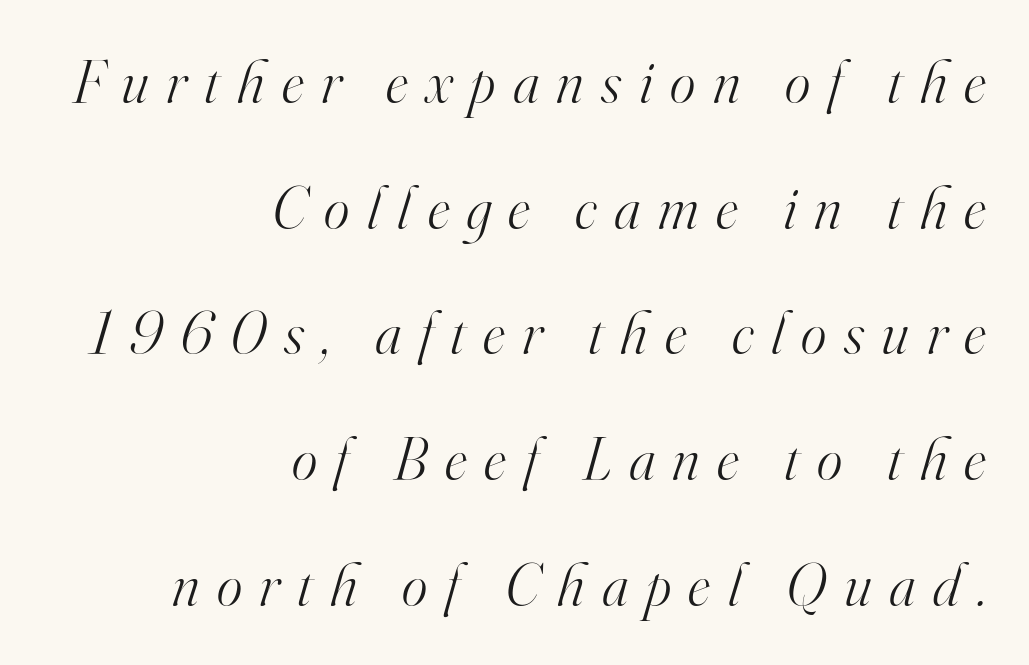
{"serif": "yes", "italic": "yes", "lean": "right", "slant_degrees": 16, "bold": "no", "weight": "light", "width": "normal", "stroke_contrast": "high", "x_height": "small", "monospaced": "no", "underline": "no", "align": "right", "line_spacing": "loose", "line_spacing_ratio": 2.06, "letter_spacing": "wide", "letter_spacing_em": 0.29, "glyph_px": 61}
